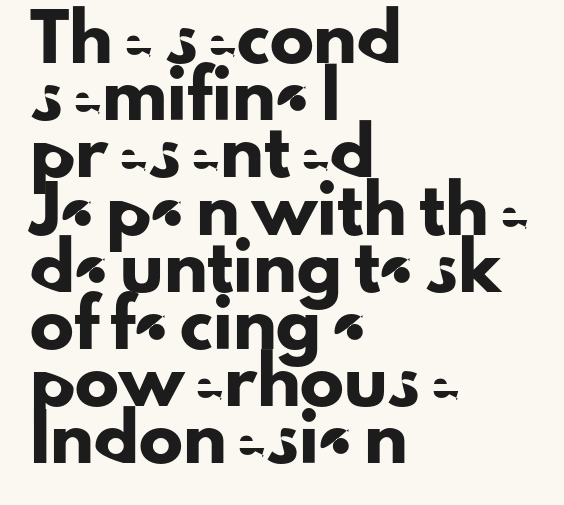
Q: Is the text italic (slanted)? A: No, it is upright.
Q: Is the typeface a serif or a sans-serif typeface? A: Sans-serif.
Q: Is the text underlined? A: No.
Q: How is the paragraph aligned? A: Left-aligned.
Q: Is the spacing between letters normal or unusually wide? A: Normal.
Q: Is the spacing between lines tight, normal or loose? A: Normal.
Q: Width (condensed, normal, or wide)? A: Normal.
Q: Stroke contrast? A: Low.
Q: x-height? A: Small.
Q: Monospaced? A: No.
